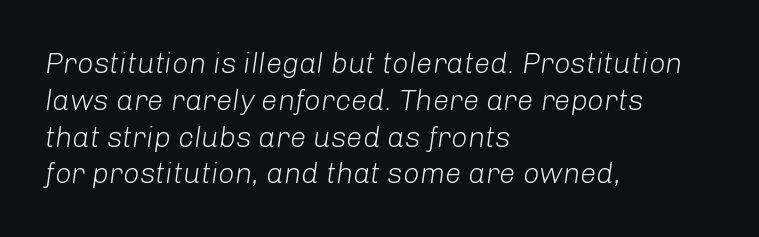
The image shows 29 px light type, italic (leaning right); set left-aligned, normal line spacing (1.27x), normal letter spacing, not underlined; low stroke contrast and a medium x-height.
